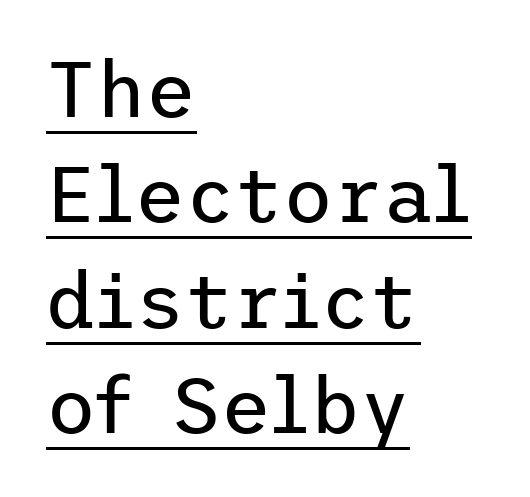
{"serif": "no", "italic": "no", "bold": "no", "weight": "regular", "width": "normal", "stroke_contrast": "low", "x_height": "medium", "underline": "yes", "align": "left", "line_spacing": "normal", "line_spacing_ratio": 1.37, "letter_spacing": "normal", "letter_spacing_em": 0.0, "glyph_px": 77}
